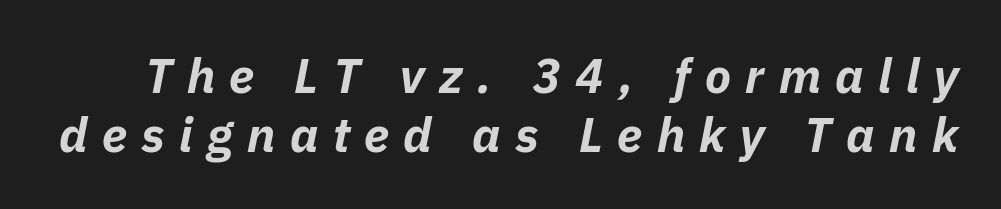
The image shows 48 px bold type, italic (leaning right); set line spacing 1.22x, unusually wide letter spacing (+0.3 em), not underlined; low stroke contrast and a medium x-height.
